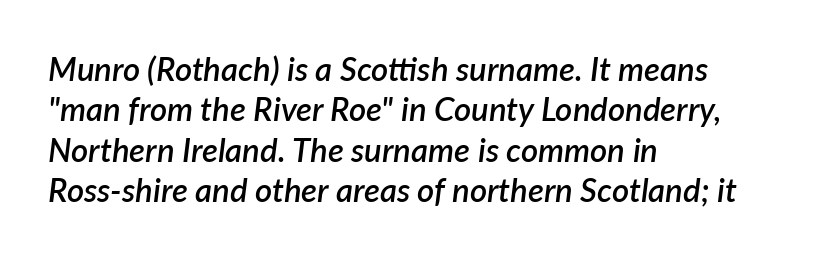
Q: Is the text bold? A: Semi-bold.
Q: Is the text italic (slanted)? A: Yes, it leans right by about 7 degrees.
Q: Is the text underlined? A: No.
Q: How is the paragraph aligned? A: Left-aligned.
Q: Is the spacing between letters normal or unusually wide? A: Normal.
Q: Width (condensed, normal, or wide)? A: Normal.
Q: Stroke contrast? A: Low.
Q: x-height? A: Medium.
Q: Monospaced? A: No.
